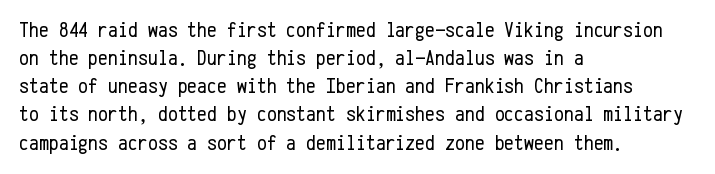
{"italic": "no", "bold": "no", "underline": "no", "align": "left", "line_spacing": "normal", "line_spacing_ratio": 1.28, "letter_spacing": "normal", "letter_spacing_em": 0.0, "glyph_px": 22}
